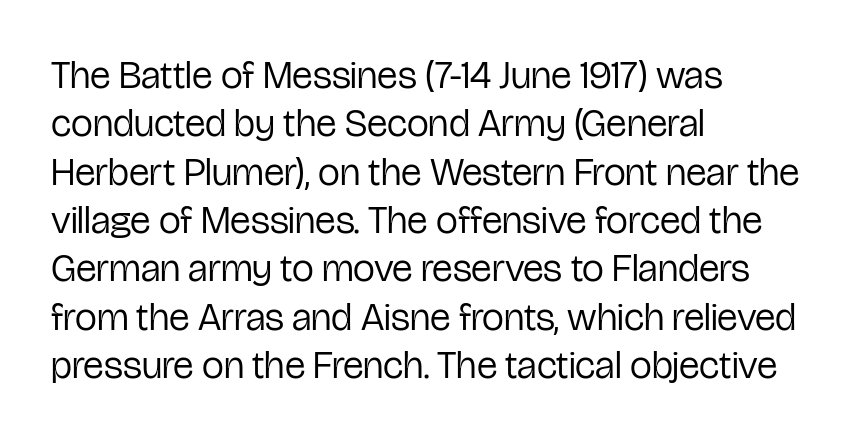
{"serif": "no", "italic": "no", "bold": "no", "weight": "regular", "width": "condensed", "stroke_contrast": "low", "x_height": "medium", "monospaced": "no", "underline": "no", "align": "left", "line_spacing_ratio": 1.24, "letter_spacing": "normal", "letter_spacing_em": 0.0, "glyph_px": 39}
